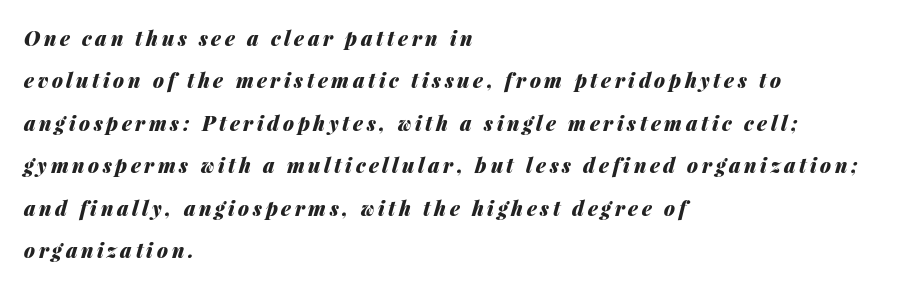
The image shows 20 px bold type, italic (leaning right); set left-aligned, loose line spacing (2.12x), not underlined.
